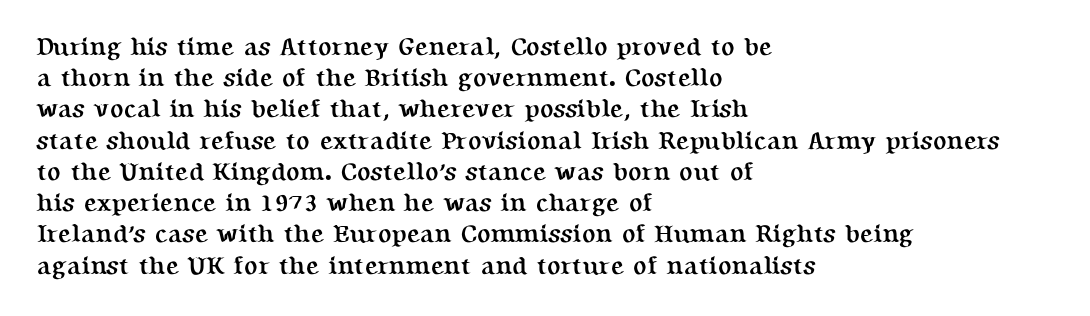
The image shows 25 px bold type, upright; set left-aligned, normal line spacing (1.25x), normal letter spacing, not underlined.
